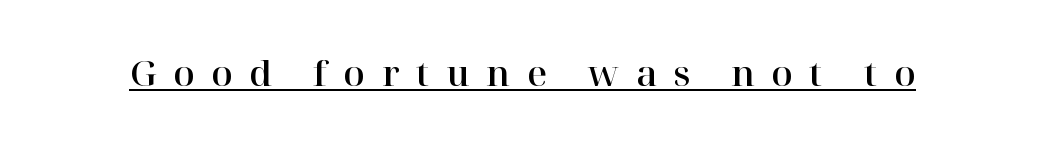
Q: Is the text italic (slanted)? A: No, it is upright.
Q: Is the typeface a serif or a sans-serif typeface? A: Serif.
Q: Is the text underlined? A: Yes.
Q: Is the spacing between letters normal or unusually wide? A: Unusually wide.
Q: Width (condensed, normal, or wide)? A: Normal.
Q: Stroke contrast? A: High.
Q: x-height? A: Medium.
Q: Monospaced? A: No.
